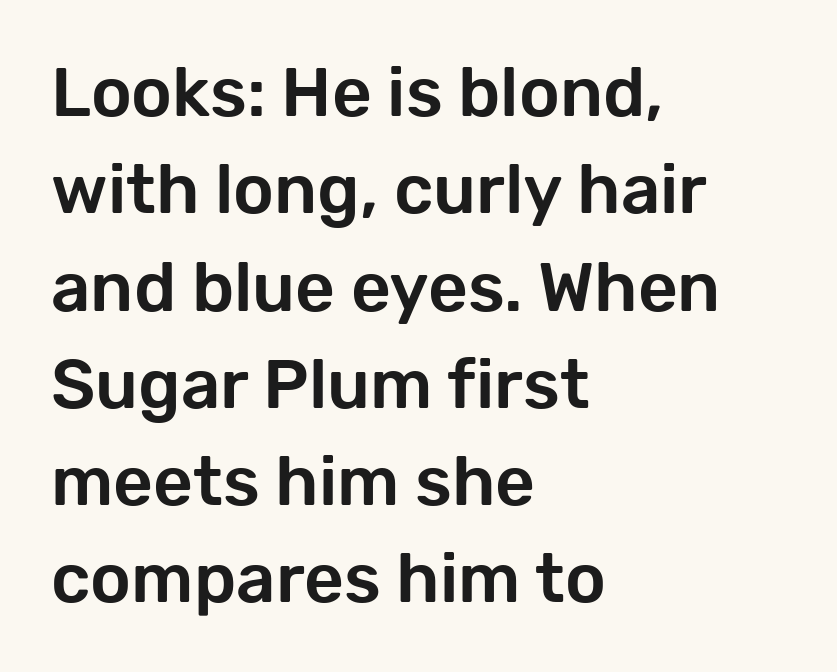
Q: Is the text italic (slanted)? A: No, it is upright.
Q: Is the typeface a serif or a sans-serif typeface? A: Sans-serif.
Q: Is the text underlined? A: No.
Q: How is the paragraph aligned? A: Left-aligned.
Q: Is the spacing between letters normal or unusually wide? A: Normal.
Q: Is the spacing between lines tight, normal or loose? A: Normal.
Q: Width (condensed, normal, or wide)? A: Normal.
Q: Stroke contrast? A: Low.
Q: x-height? A: Medium.
Q: Monospaced? A: No.
